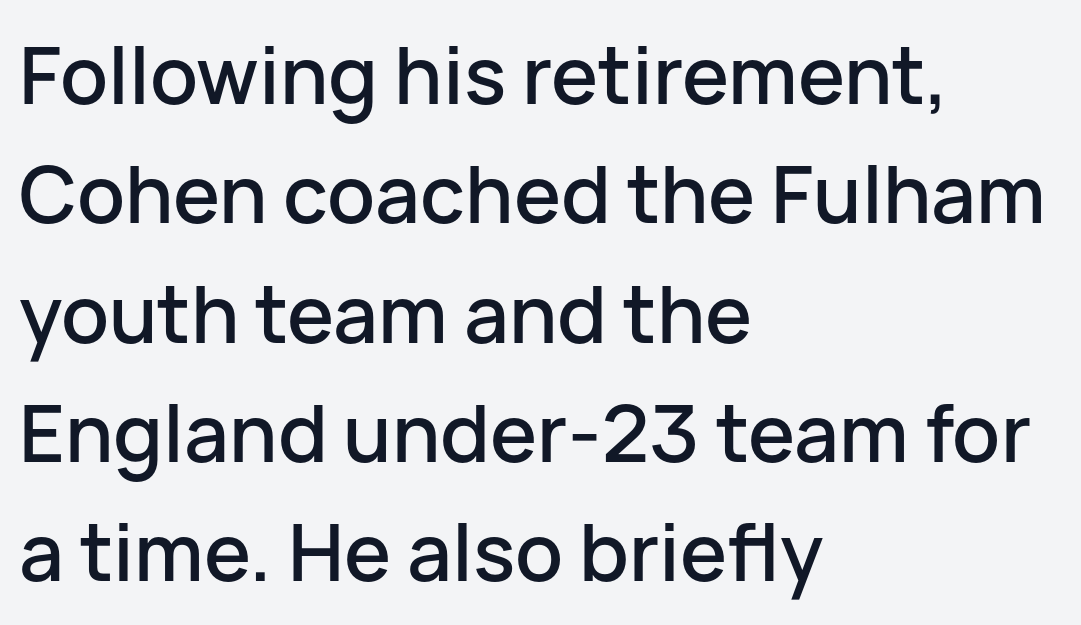
The image shows 79 px sans-serif type, upright; set left-aligned, normal line spacing (1.51x), normal letter spacing, not underlined; low stroke contrast and a medium x-height.
